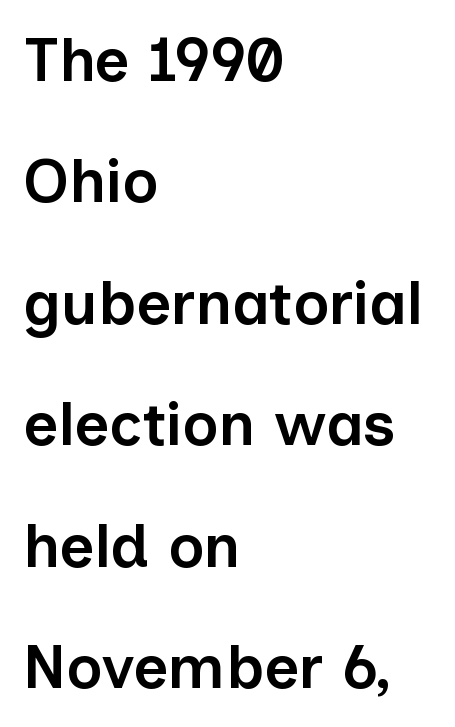
Q: Is the text bold? A: Semi-bold.
Q: Is the text italic (slanted)? A: No, it is upright.
Q: Is the typeface a serif or a sans-serif typeface? A: Sans-serif.
Q: Is the text underlined? A: No.
Q: How is the paragraph aligned? A: Left-aligned.
Q: Is the spacing between letters normal or unusually wide? A: Normal.
Q: Is the spacing between lines tight, normal or loose? A: Loose.
Q: Width (condensed, normal, or wide)? A: Normal.
Q: Stroke contrast? A: Low.
Q: x-height? A: Medium.
Q: Monospaced? A: No.
